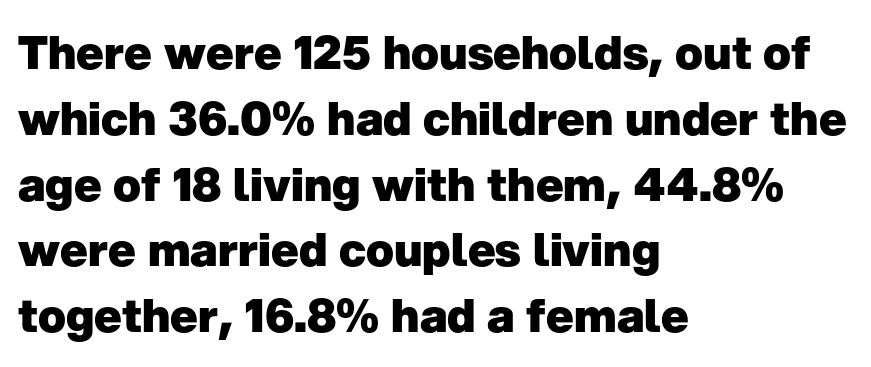
Q: Is the text bold? A: Yes.
Q: Is the text italic (slanted)? A: No, it is upright.
Q: Is the typeface a serif or a sans-serif typeface? A: Sans-serif.
Q: Is the text underlined? A: No.
Q: How is the paragraph aligned? A: Left-aligned.
Q: Is the spacing between letters normal or unusually wide? A: Normal.
Q: Is the spacing between lines tight, normal or loose? A: Normal.
Q: Width (condensed, normal, or wide)? A: Normal.
Q: Stroke contrast? A: Low.
Q: x-height? A: Medium.
Q: Monospaced? A: No.
